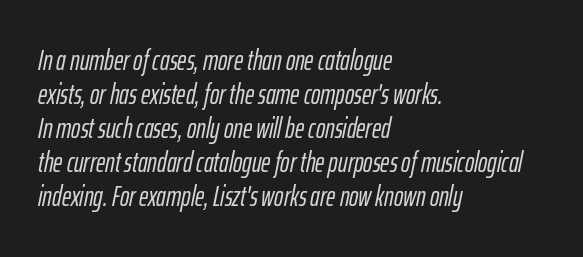
Q: Is the text italic (slanted)? A: Yes, it leans right by about 12 degrees.
Q: Is the text underlined? A: No.
Q: How is the paragraph aligned? A: Left-aligned.
Q: Is the spacing between letters normal or unusually wide? A: Normal.
Q: Width (condensed, normal, or wide)? A: Condensed.
Q: Stroke contrast? A: Low.
Q: x-height? A: Medium.
Q: Monospaced? A: No.
